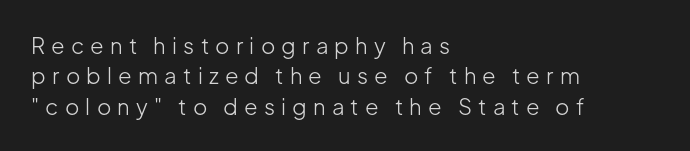
Q: Is the text bold? A: No.
Q: Is the text italic (slanted)? A: No, it is upright.
Q: Is the text underlined? A: No.
Q: How is the paragraph aligned? A: Left-aligned.
Q: Is the spacing between letters normal or unusually wide? A: Unusually wide.
Q: Is the spacing between lines tight, normal or loose? A: Normal.
